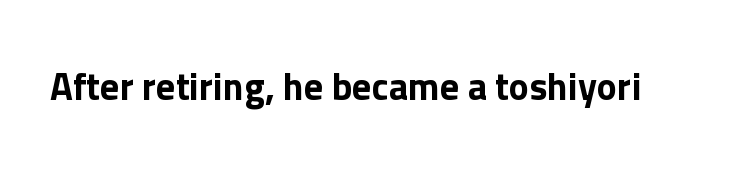
{"serif": "no", "italic": "no", "width": "normal", "stroke_contrast": "low", "x_height": "medium", "monospaced": "no", "underline": "no", "letter_spacing": "normal", "letter_spacing_em": 0.0, "glyph_px": 38}
